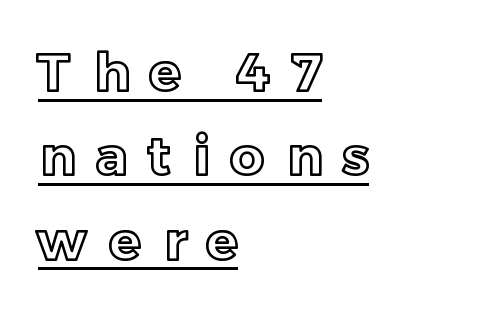
Q: Is the text italic (slanted)? A: No, it is upright.
Q: Is the text underlined? A: Yes.
Q: How is the paragraph aligned? A: Left-aligned.
Q: Is the spacing between letters normal or unusually wide? A: Unusually wide.
Q: Is the spacing between lines tight, normal or loose? A: Normal.
Q: Width (condensed, normal, or wide)? A: Normal.
Q: x-height? A: Medium.
Q: Monospaced? A: No.
